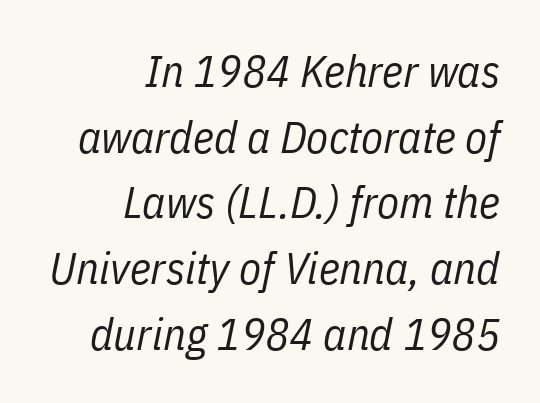
{"italic": "yes", "lean": "right", "slant_degrees": 11, "bold": "no", "weight": "regular", "width": "condensed", "stroke_contrast": "low", "x_height": "medium", "monospaced": "no", "underline": "no", "align": "right", "line_spacing": "normal", "line_spacing_ratio": 1.46, "letter_spacing": "normal", "letter_spacing_em": 0.0, "glyph_px": 45}
